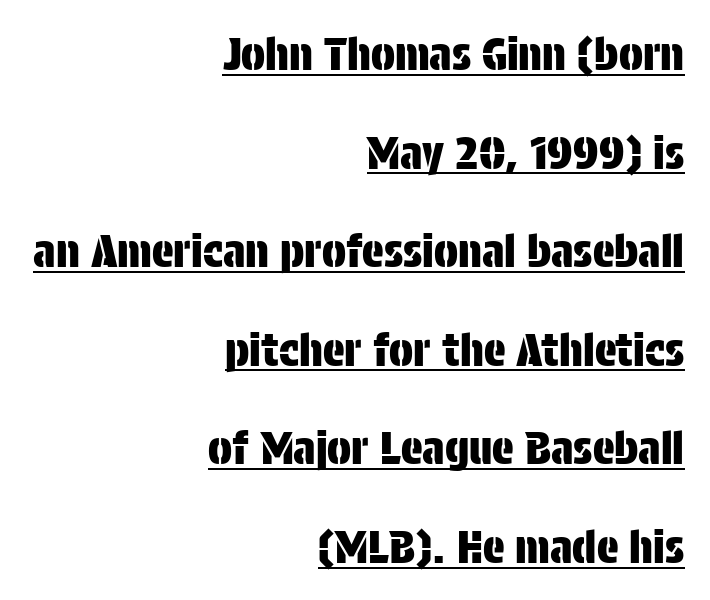
{"serif": "no", "italic": "no", "width": "condensed", "stroke_contrast": "low", "x_height": "large", "monospaced": "no", "underline": "yes", "align": "right", "line_spacing": "loose", "line_spacing_ratio": 2.19, "letter_spacing": "normal", "letter_spacing_em": 0.0, "glyph_px": 45}
